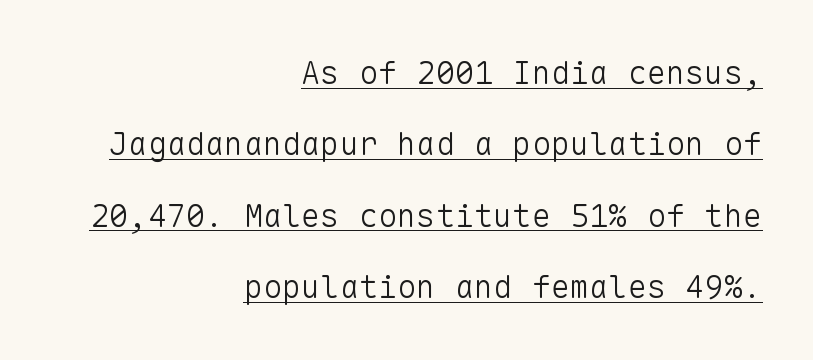
{"serif": "no", "italic": "no", "bold": "no", "weight": "light", "width": "normal", "stroke_contrast": "low", "x_height": "medium", "monospaced": "yes", "underline": "yes", "align": "right", "line_spacing": "loose", "line_spacing_ratio": 2.23, "letter_spacing": "normal", "letter_spacing_em": 0.0, "glyph_px": 32}
